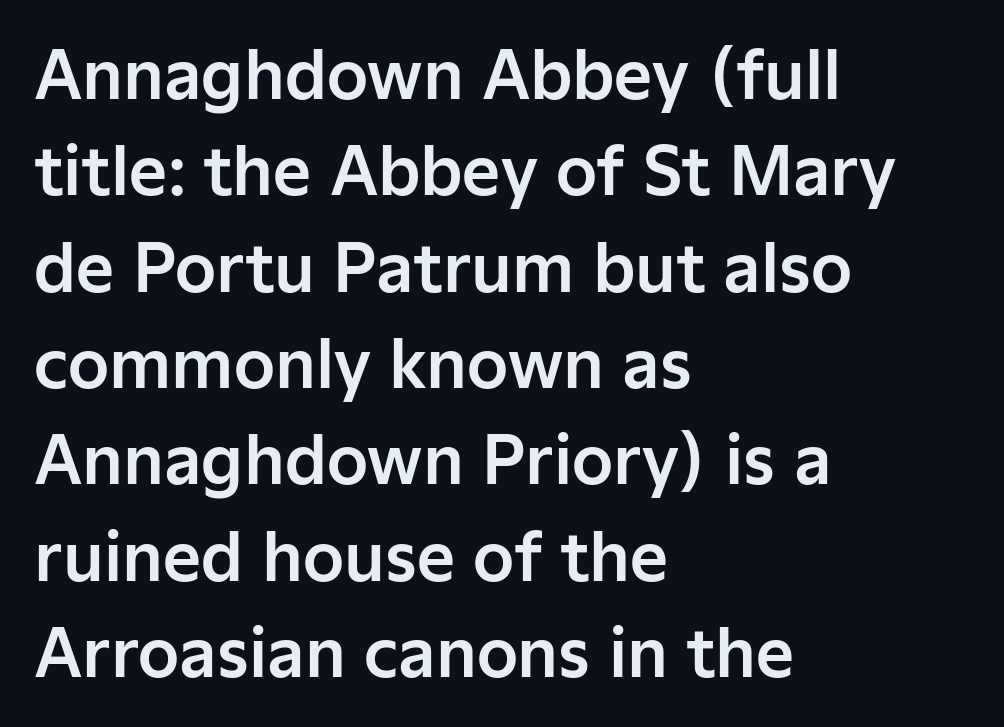
Q: Is the text italic (slanted)? A: No, it is upright.
Q: Is the typeface a serif or a sans-serif typeface? A: Sans-serif.
Q: Is the text underlined? A: No.
Q: How is the paragraph aligned? A: Left-aligned.
Q: Is the spacing between letters normal or unusually wide? A: Normal.
Q: Is the spacing between lines tight, normal or loose? A: Normal.
Q: Width (condensed, normal, or wide)? A: Normal.
Q: Stroke contrast? A: Low.
Q: x-height? A: Medium.
Q: Monospaced? A: No.
